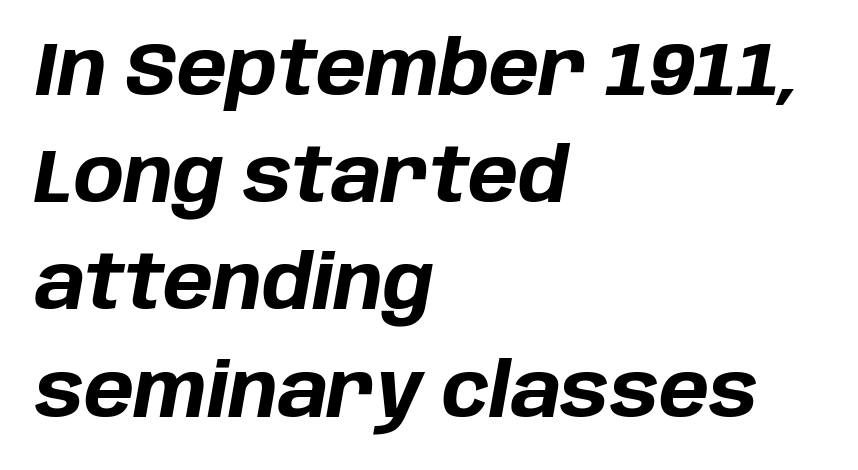
The compositor pushed each line to the left boundary. A typesetter would call this leading conventional body-copy spacing. The face used here is rendered with its standard letterfit. Quick note: underline off. The face used here is proportionally spaced, like ordinary book or web type. The font is running at its bold setting.
